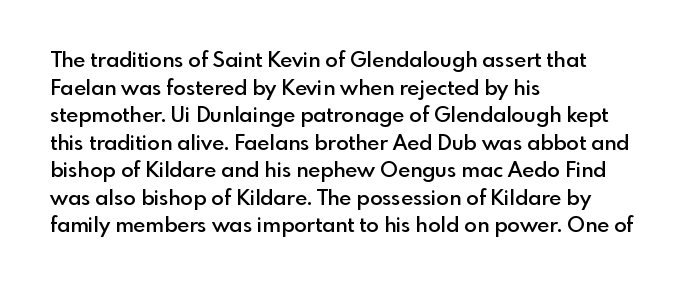
Q: Is the text bold? A: Semi-bold.
Q: Is the text italic (slanted)? A: No, it is upright.
Q: Is the text underlined? A: No.
Q: How is the paragraph aligned? A: Left-aligned.
Q: Is the spacing between letters normal or unusually wide? A: Normal.
Q: Is the spacing between lines tight, normal or loose? A: Normal.
